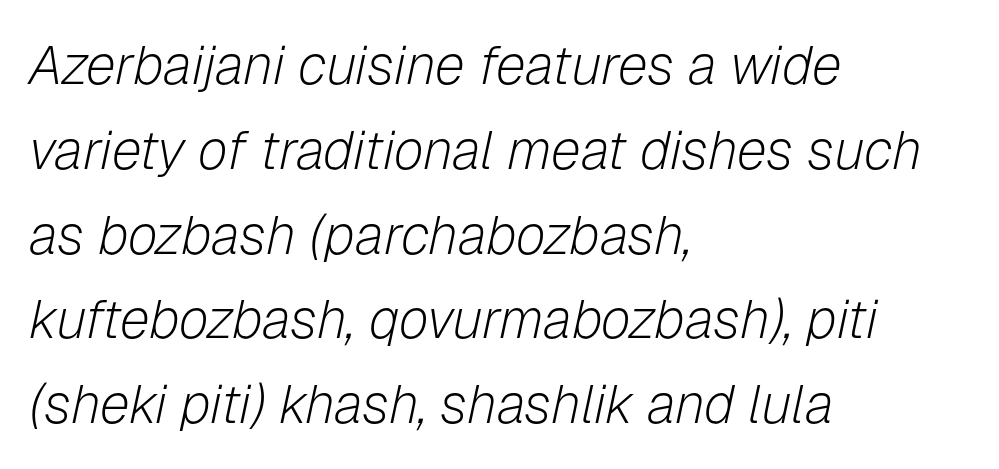
Q: Is the text bold? A: No.
Q: Is the text italic (slanted)? A: Yes, it leans right by about 12 degrees.
Q: Is the text underlined? A: No.
Q: How is the paragraph aligned? A: Left-aligned.
Q: Is the spacing between letters normal or unusually wide? A: Normal.
Q: Is the spacing between lines tight, normal or loose? A: Normal.
Q: Width (condensed, normal, or wide)? A: Normal.
Q: Stroke contrast? A: Low.
Q: x-height? A: Medium.
Q: Monospaced? A: No.
